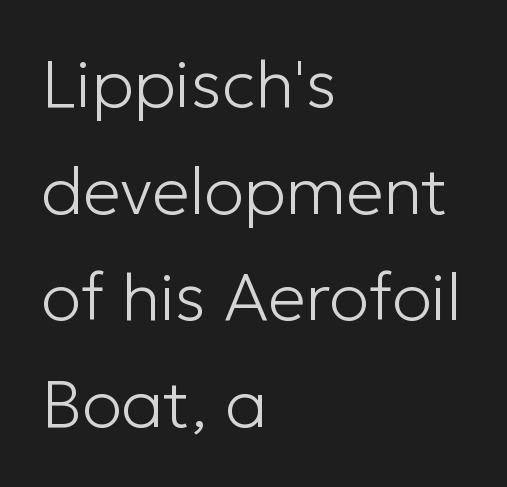
The image shows 67 px light sans-serif type, upright; set left-aligned, normal line spacing (1.59x), normal letter spacing, not underlined; low stroke contrast and a medium x-height.
